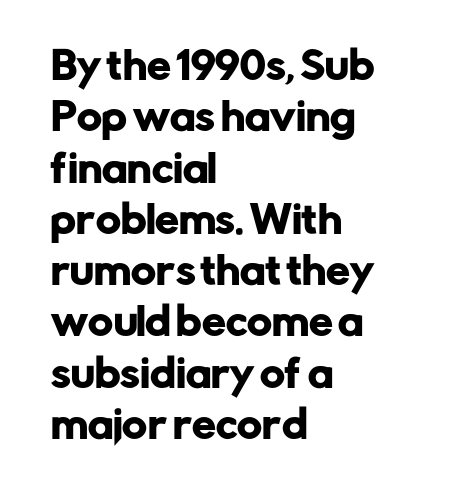
{"serif": "no", "italic": "no", "width": "normal", "stroke_contrast": "low", "x_height": "medium", "monospaced": "no", "underline": "no", "align": "left", "line_spacing": "normal", "line_spacing_ratio": 1.35, "letter_spacing": "normal", "letter_spacing_em": 0.0, "glyph_px": 38}
